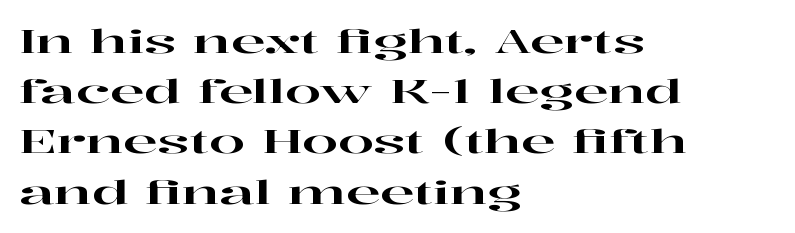
In terms of leading, this rendering sits right in the middle. These lines are rendered in a variable-pitch font. The letters sit at their default tracking, neither squeezed nor spread. Left-aligned paragraph, ragged on the right. Serifs: yes, visible at the terminals of the letterforms. A clean baseline with only descenders dipping below it.
